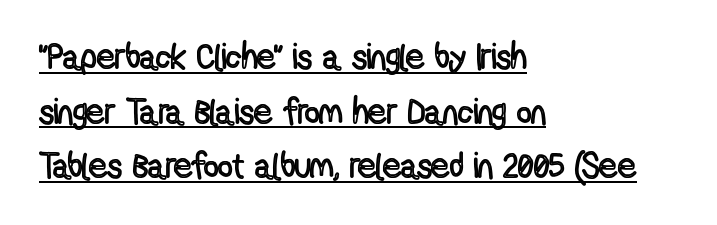
{"italic": "no", "width": "condensed", "x_height": "medium", "monospaced": "no", "underline": "yes", "align": "left", "line_spacing": "normal", "line_spacing_ratio": 1.52, "letter_spacing": "normal", "letter_spacing_em": 0.0, "glyph_px": 36}
